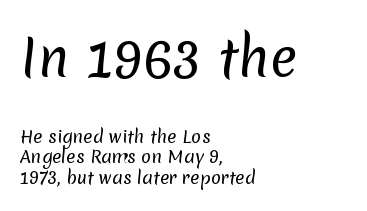
Regarding serifs, this sample does without them. The weight tops out at a normal text grade. Is this a fixed-width face? No — the glyphs have proportional, varying widths. The compositor pushed each line to the left boundary. Check the space under the baseline: it is left empty. The line texture is even and compact thanks to regular tracking.
